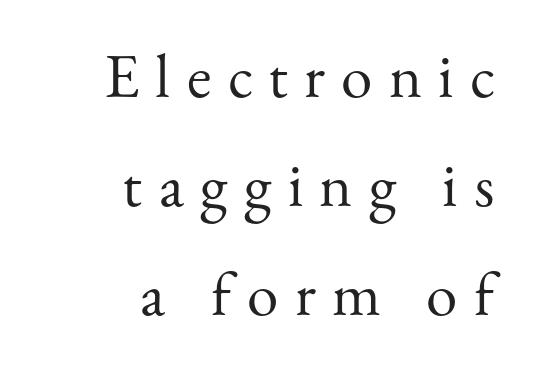
No extra ink here — the face is not bold. The passage shown is not underscored anywhere. Visually the block forms a straight wall on the right and a jagged coastline on the left. Classification — serif. You could not count columns in this text — the font is proportionally spaced.
